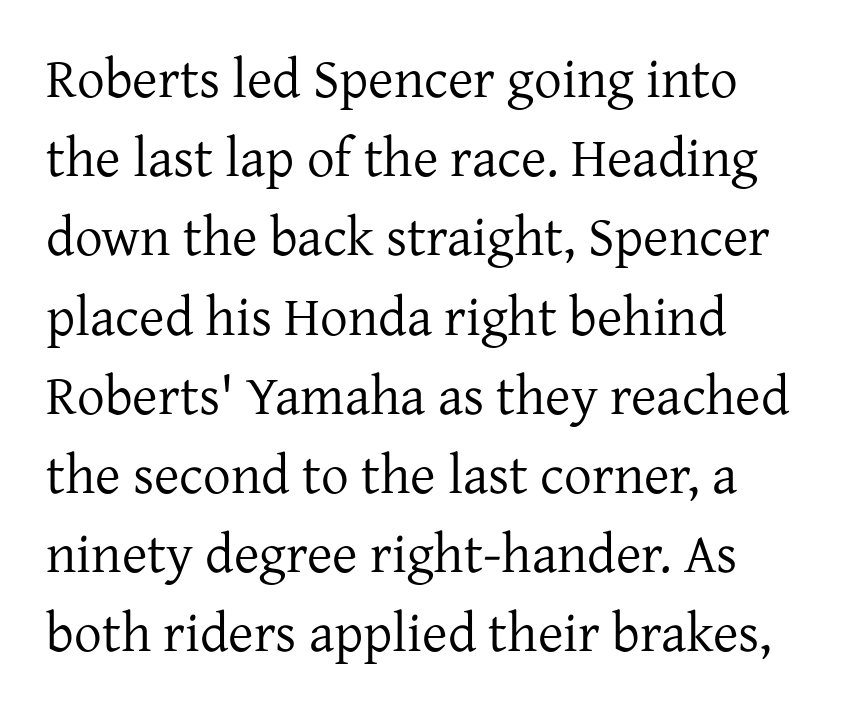
The rendering uses natural spacing where letterforms have individual widths. The space directly below the letters is spotless. Letter spacing: default. The font's upright variant was chosen for this text. To sum up the face: it has serifs.
